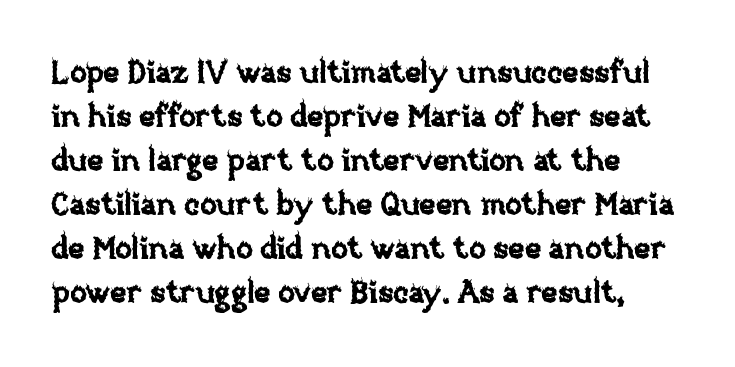
{"italic": "no", "width": "normal", "stroke_contrast": "low", "x_height": "large", "monospaced": "no", "underline": "no", "line_spacing": "normal", "line_spacing_ratio": 1.42, "letter_spacing": "normal", "letter_spacing_em": 0.0, "glyph_px": 31}
